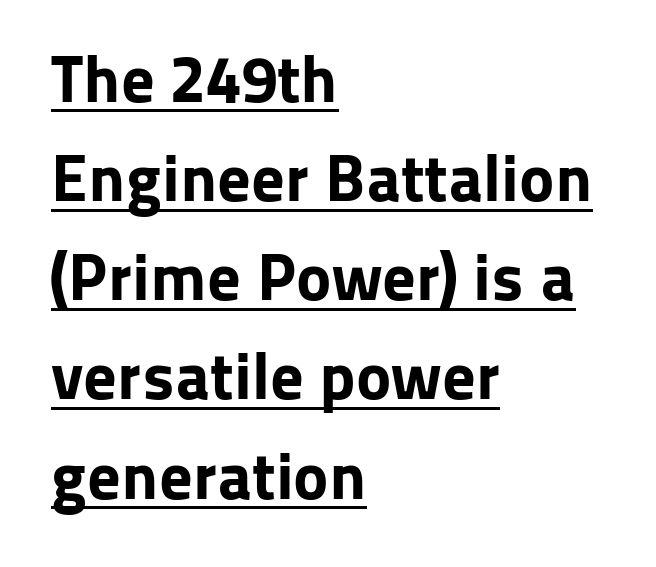
The image shows 67 px bold sans-serif type, upright; set left-aligned, normal line spacing (1.48x), normal letter spacing, underlined; low stroke contrast and a medium x-height.
